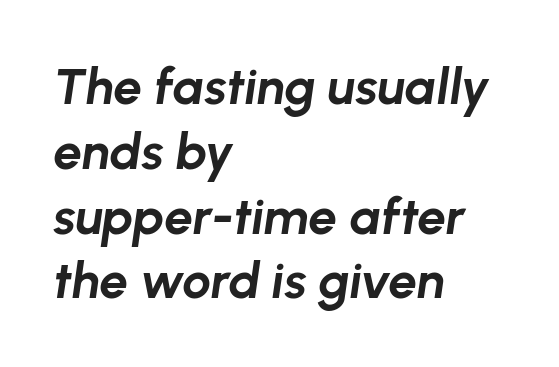
{"italic": "yes", "lean": "right", "slant_degrees": 8, "bold": "yes", "weight": "bold", "width": "normal", "stroke_contrast": "low", "x_height": "medium", "monospaced": "no", "underline": "no", "align": "left", "line_spacing": "normal", "line_spacing_ratio": 1.27, "letter_spacing": "normal", "letter_spacing_em": 0.0, "glyph_px": 51}
